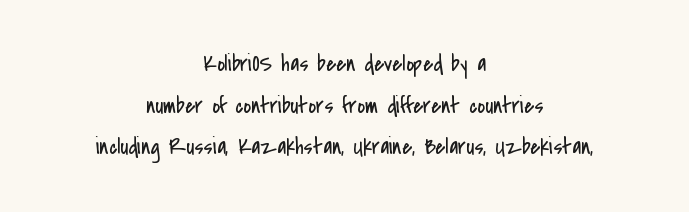
Standard letterfit; no display-style spreading of the glyphs. If you drew a line through each stem, it would be perfectly vertical. Short and long lines alike share a common midpoint. This is not heavy type; no bold has been used.
